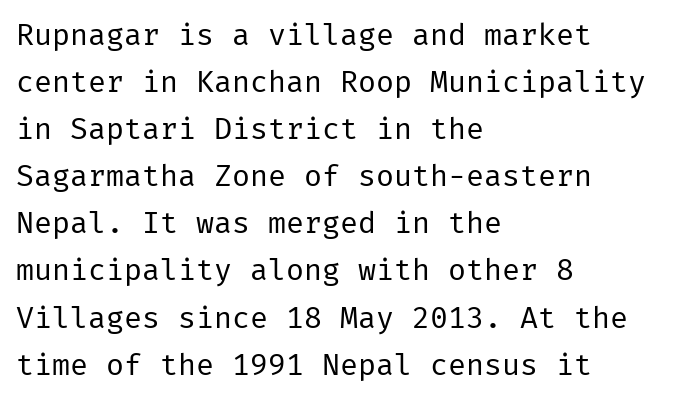
The image shows 30 px regular-weight sans-serif type, upright; set left-aligned, normal line spacing (1.57x), normal letter spacing, not underlined; low stroke contrast and a medium x-height.
